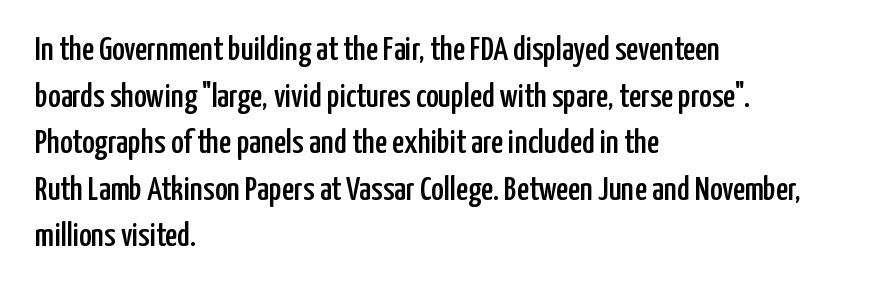
Beneath every word, the page is bare. Proportional: the letters do not fall into vertical columns. Compared with a centered layout, this one pins lines to the left instead. Is this a sans? Yes — the strokes have no serifs.
